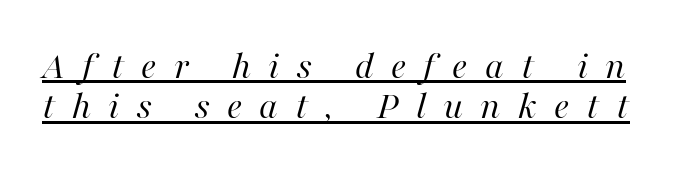
Q: Is the text bold? A: No.
Q: Is the text italic (slanted)? A: Yes, it leans right by about 16 degrees.
Q: Is the text underlined? A: Yes.
Q: Is the spacing between letters normal or unusually wide? A: Unusually wide.
Q: Is the spacing between lines tight, normal or loose? A: Tight.
Q: Width (condensed, normal, or wide)? A: Normal.
Q: Stroke contrast? A: High.
Q: x-height? A: Medium.
Q: Monospaced? A: No.
